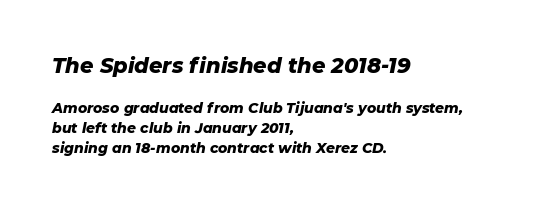
{"italic": "yes", "lean": "right", "slant_degrees": 11, "bold": "yes", "underline": "no", "align": "left", "line_spacing": "normal", "line_spacing_ratio": 1.44, "letter_spacing": "normal", "letter_spacing_em": 0.0, "larger_block": "first", "size_ratio": 1.5, "glyph_px": 21}
